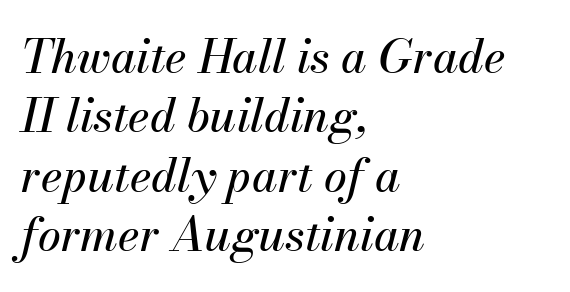
Q: Is the text italic (slanted)? A: Yes, it leans right by about 13 degrees.
Q: Is the text underlined? A: No.
Q: How is the paragraph aligned? A: Left-aligned.
Q: Is the spacing between letters normal or unusually wide? A: Normal.
Q: Is the spacing between lines tight, normal or loose? A: Normal.
Q: Width (condensed, normal, or wide)? A: Normal.
Q: Stroke contrast? A: Medium.
Q: x-height? A: Small.
Q: Monospaced? A: No.
